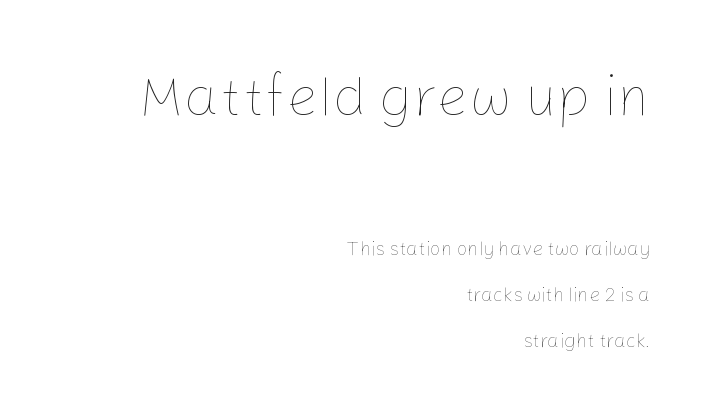
Q: Is the text bold? A: No.
Q: Is the text italic (slanted)? A: No, it is upright.
Q: Is the text underlined? A: No.
Q: How is the paragraph aligned? A: Right-aligned.
Q: Is the spacing between letters normal or unusually wide? A: Normal.
Q: Is the spacing between lines tight, normal or loose? A: Loose.
Q: Which block of text is set in a larger size, the first (top) or the second (bottom)? A: The first (top) one.
Q: Width (condensed, normal, or wide)? A: Normal.
Q: Stroke contrast? A: Low.
Q: x-height? A: Medium.
Q: Monospaced? A: No.
